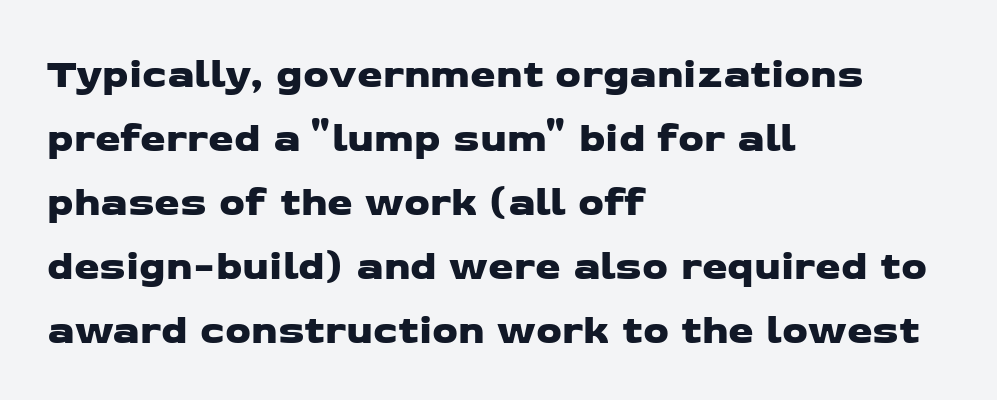
The image shows 41 px wide sans-serif type; set left-aligned, normal line spacing (1.56x), normal letter spacing, not underlined; low stroke contrast and a medium x-height.
